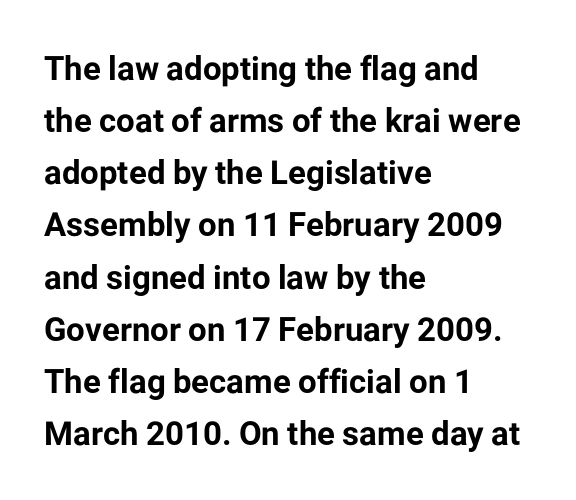
The image shows 33 px bold sans-serif type, upright; set left-aligned, normal line spacing (1.58x), normal letter spacing, not underlined; low stroke contrast and a medium x-height.
